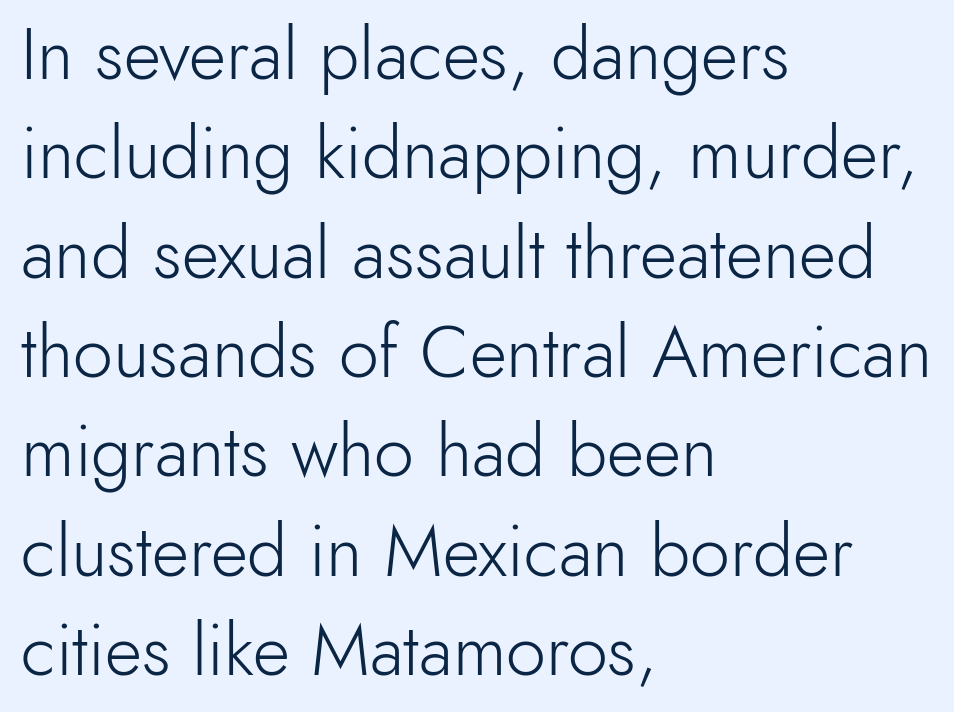
{"serif": "no", "italic": "no", "bold": "no", "weight": "light", "width": "normal", "x_height": "small", "monospaced": "no", "underline": "no", "align": "left", "line_spacing": "normal", "line_spacing_ratio": 1.38, "letter_spacing": "normal", "letter_spacing_em": 0.0, "glyph_px": 72}
